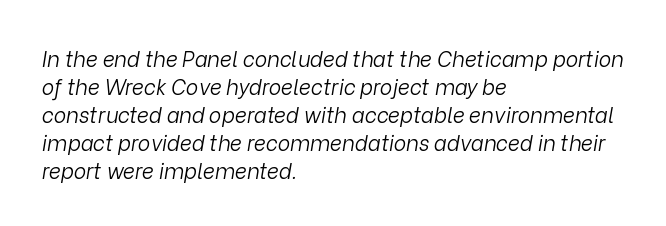
Q: Is the text bold? A: No.
Q: Is the text italic (slanted)? A: Yes, it leans right by about 9 degrees.
Q: Is the text underlined? A: No.
Q: How is the paragraph aligned? A: Left-aligned.
Q: Is the spacing between letters normal or unusually wide? A: Normal.
Q: Is the spacing between lines tight, normal or loose? A: Normal.
